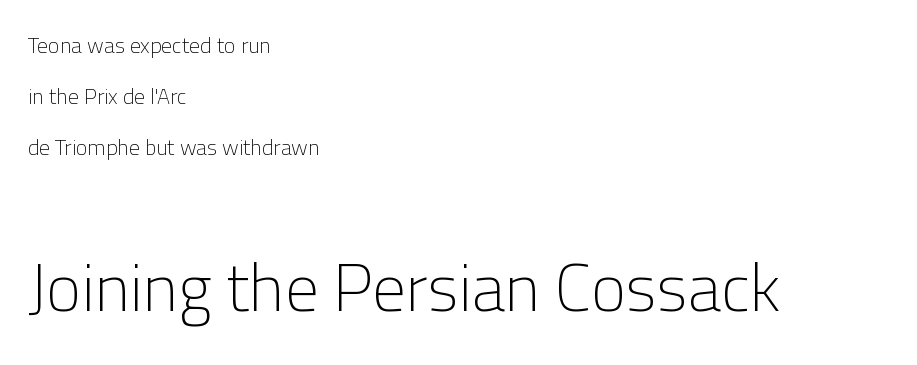
{"serif": "no", "italic": "no", "bold": "no", "weight": "light", "width": "normal", "stroke_contrast": "low", "x_height": "medium", "monospaced": "no", "underline": "no", "align": "left", "line_spacing": "loose", "line_spacing_ratio": 2.32, "letter_spacing": "normal", "letter_spacing_em": 0.0, "larger_block": "second", "size_ratio": 3.05, "glyph_px": 67}
